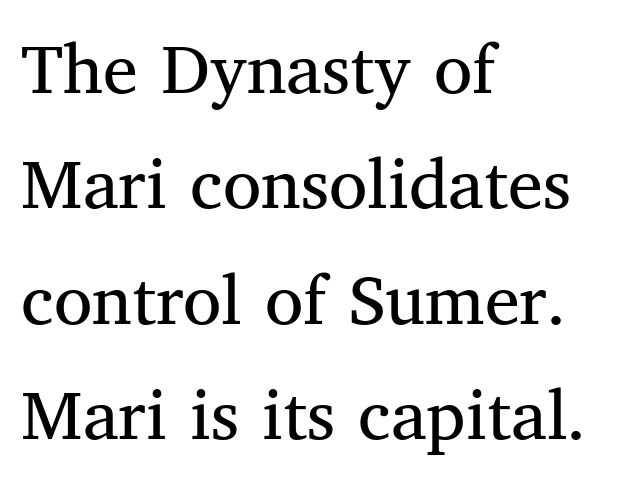
Q: Is the text bold? A: No.
Q: Is the text italic (slanted)? A: No, it is upright.
Q: Is the typeface a serif or a sans-serif typeface? A: Serif.
Q: Is the text underlined? A: No.
Q: How is the paragraph aligned? A: Left-aligned.
Q: Is the spacing between letters normal or unusually wide? A: Normal.
Q: Is the spacing between lines tight, normal or loose? A: Normal.
Q: Width (condensed, normal, or wide)? A: Normal.
Q: Stroke contrast? A: Medium.
Q: x-height? A: Medium.
Q: Monospaced? A: No.
